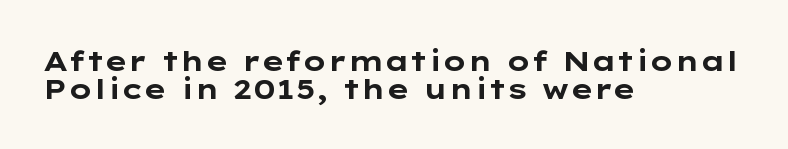
The typography opts for an upright posture over an oblique one. Students, note that the glyphs here touch the page at normal intervals. Descenders hang freely into open space. Notice how thick the strokes are: this is what a full bold looks like.
